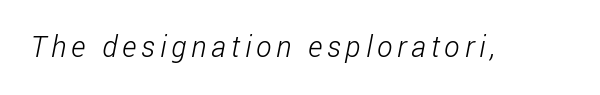
{"serif": "no", "bold": "no", "weight": "light", "width": "condensed", "stroke_contrast": "low", "x_height": "medium", "monospaced": "no", "underline": "no", "glyph_px": 29}
